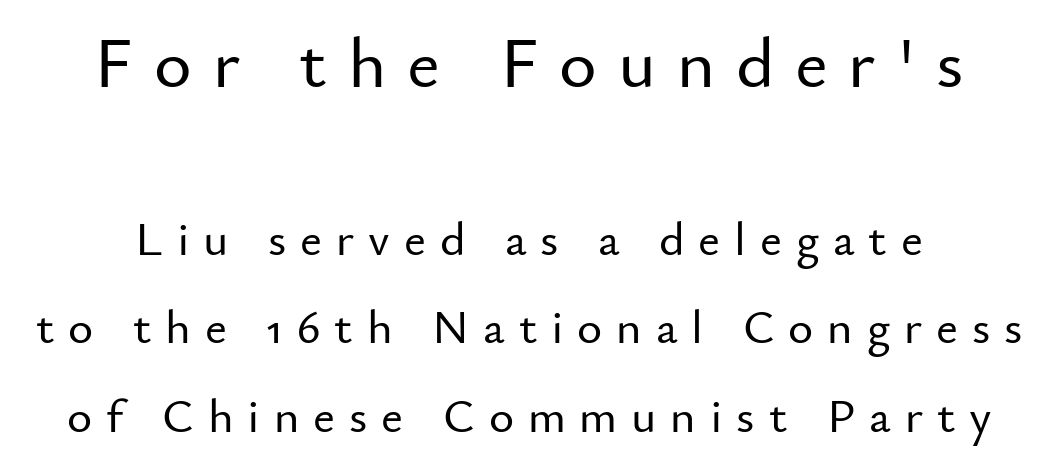
{"serif": "no", "italic": "no", "width": "normal", "stroke_contrast": "low", "x_height": "small", "monospaced": "no", "underline": "no", "line_spacing_ratio": 1.84, "letter_spacing": "wide", "letter_spacing_em": 0.29, "larger_block": "first", "size_ratio": 1.5, "glyph_px": 72}
